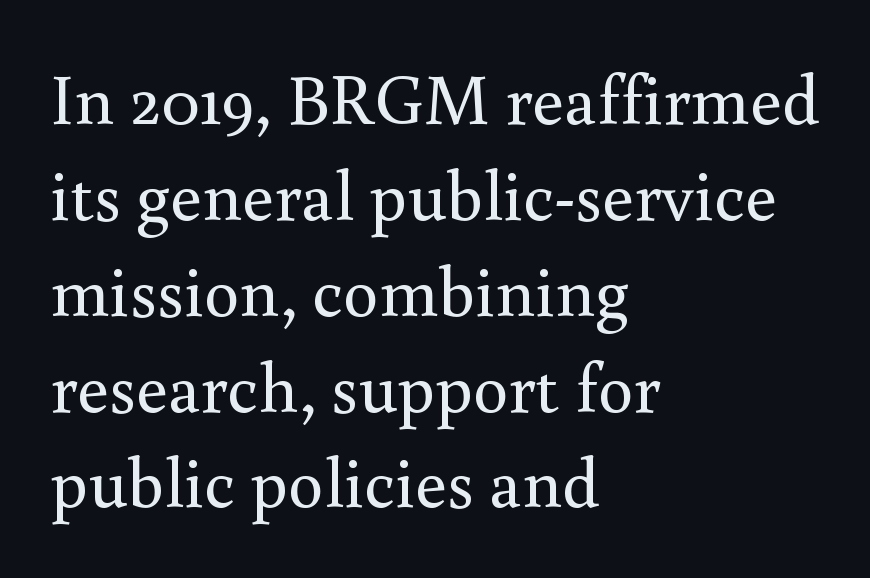
The image shows 71 px regular-weight serif type, upright; set left-aligned, normal line spacing (1.35x), normal letter spacing, not underlined; medium stroke contrast and a small x-height.
